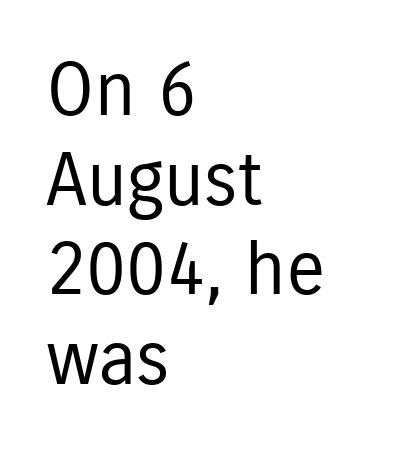
{"serif": "no", "italic": "no", "bold": "no", "weight": "regular", "width": "condensed", "stroke_contrast": "low", "x_height": "medium", "monospaced": "no", "underline": "no", "align": "left", "line_spacing_ratio": 1.21, "letter_spacing": "normal", "letter_spacing_em": 0.0, "glyph_px": 74}
